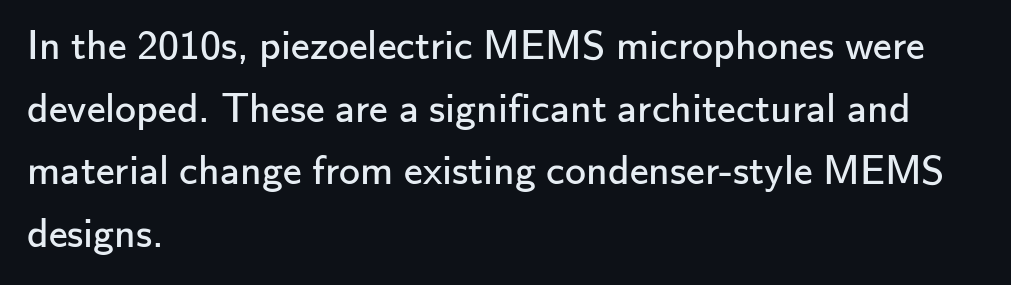
{"serif": "no", "italic": "no", "bold": "no", "weight": "regular", "width": "normal", "stroke_contrast": "low", "x_height": "small", "monospaced": "no", "underline": "no", "align": "left", "line_spacing": "normal", "line_spacing_ratio": 1.49, "letter_spacing": "normal", "letter_spacing_em": 0.0, "glyph_px": 42}
